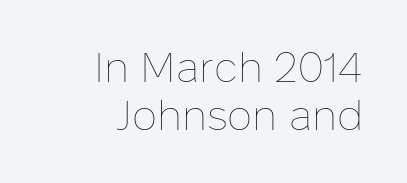
{"italic": "no", "bold": "no", "weight": "thin", "width": "normal", "stroke_contrast": "low", "x_height": "medium", "monospaced": "no", "underline": "no", "align": "right", "line_spacing": "tight", "line_spacing_ratio": 1.15, "letter_spacing": "normal", "letter_spacing_em": 0.0, "glyph_px": 42}
